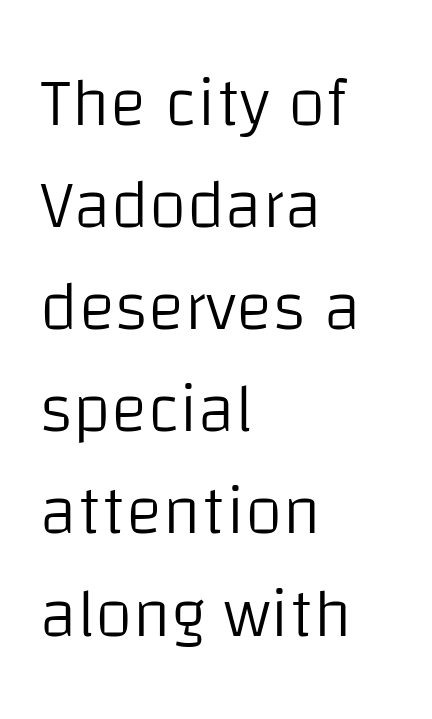
{"serif": "no", "italic": "no", "bold": "no", "weight": "light", "width": "normal", "stroke_contrast": "low", "x_height": "large", "monospaced": "no", "underline": "no", "align": "left", "line_spacing": "normal", "line_spacing_ratio": 1.48, "letter_spacing": "normal", "letter_spacing_em": 0.0, "glyph_px": 69}
